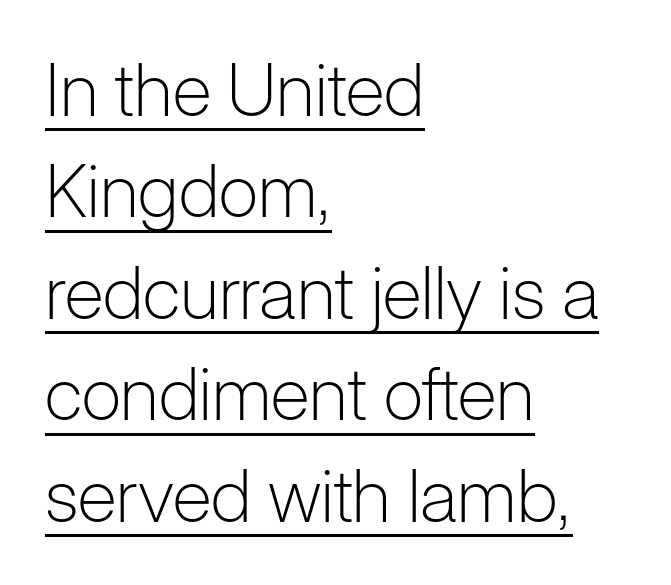
Q: Is the text bold? A: No.
Q: Is the text italic (slanted)? A: No, it is upright.
Q: Is the typeface a serif or a sans-serif typeface? A: Sans-serif.
Q: Is the text underlined? A: Yes.
Q: How is the paragraph aligned? A: Left-aligned.
Q: Is the spacing between letters normal or unusually wide? A: Normal.
Q: Is the spacing between lines tight, normal or loose? A: Normal.
Q: Width (condensed, normal, or wide)? A: Normal.
Q: Stroke contrast? A: Low.
Q: x-height? A: Medium.
Q: Monospaced? A: No.
